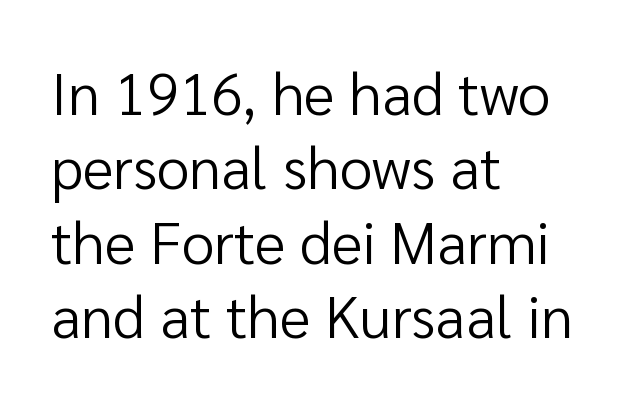
Nope, no serifs anywhere on these letters. Horizontal bands of white between lines are of average thickness. Is this a heavy cut? Hardly; it is regular or lighter. These lines keep a tight, regular rhythm from letter to letter. Do the characters align in a grid? No, the font is proportional. Notice how the passage keeps a crisp vertical edge on the left only.
